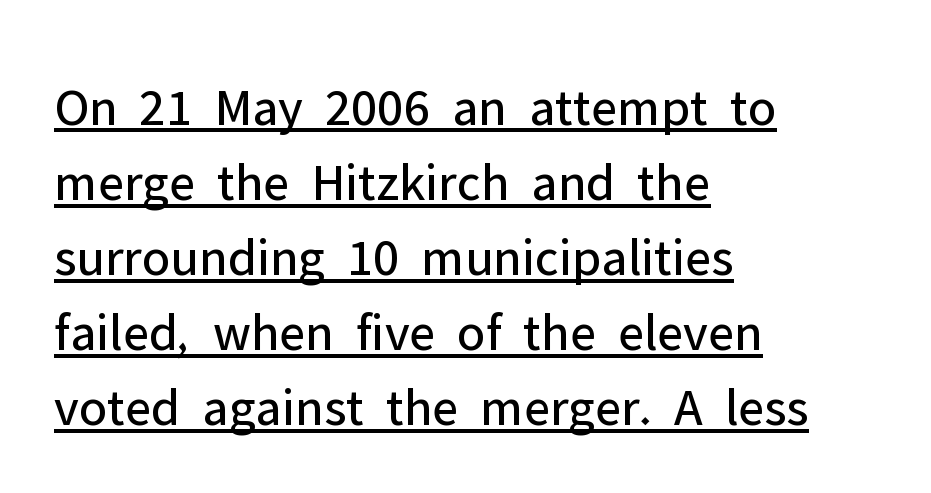
Q: Is the text bold? A: No.
Q: Is the text italic (slanted)? A: No, it is upright.
Q: Is the typeface a serif or a sans-serif typeface? A: Sans-serif.
Q: Is the text underlined? A: Yes.
Q: How is the paragraph aligned? A: Left-aligned.
Q: Is the spacing between letters normal or unusually wide? A: Normal.
Q: Is the spacing between lines tight, normal or loose? A: Normal.
Q: Width (condensed, normal, or wide)? A: Normal.
Q: Stroke contrast? A: Low.
Q: x-height? A: Medium.
Q: Monospaced? A: No.
